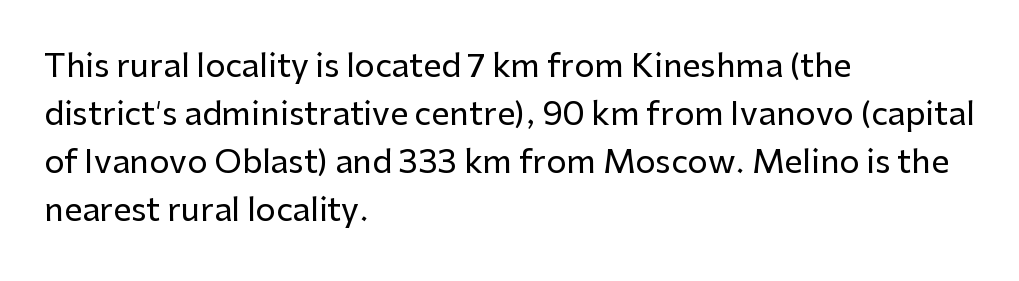
{"serif": "no", "italic": "no", "width": "normal", "stroke_contrast": "low", "x_height": "medium", "monospaced": "no", "underline": "no", "align": "left", "line_spacing": "normal", "line_spacing_ratio": 1.5, "letter_spacing": "normal", "letter_spacing_em": 0.0, "glyph_px": 32}
